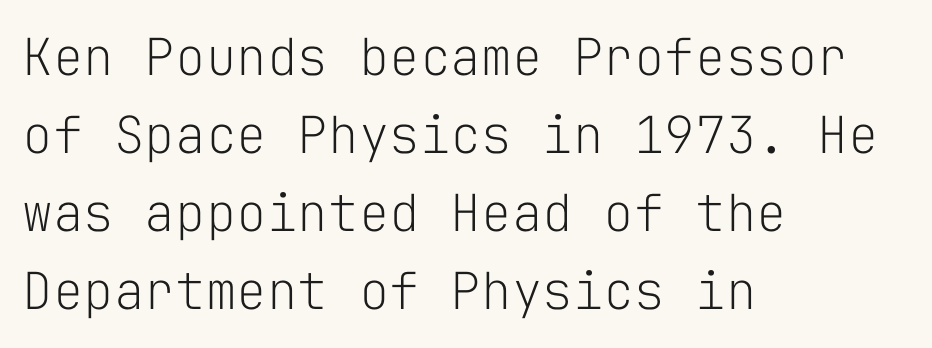
The image shows 51 px light sans-serif type, upright, monospaced; set left-aligned, normal line spacing (1.53x), normal letter spacing, not underlined; low stroke contrast and a medium x-height.
